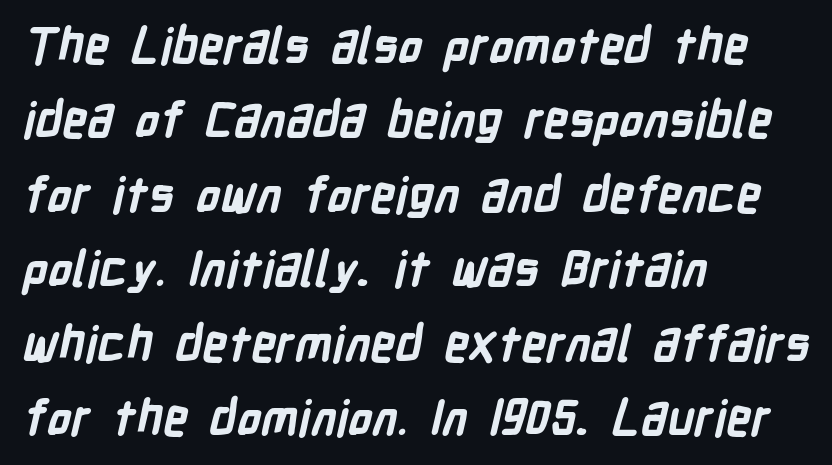
{"serif": "no", "bold": "yes", "weight": "bold", "width": "condensed", "stroke_contrast": "low", "x_height": "medium", "monospaced": "no", "underline": "no", "align": "left", "line_spacing": "normal", "line_spacing_ratio": 1.52, "letter_spacing": "normal", "letter_spacing_em": 0.0, "glyph_px": 49}
